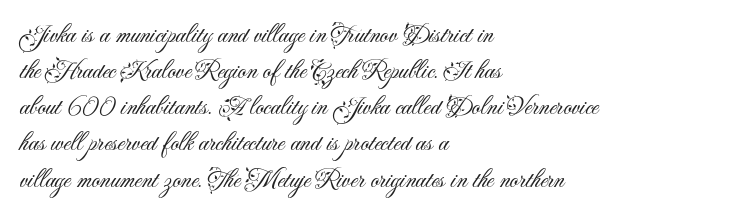
Teacher's note: observe the even left margin — that is flush-left alignment. Students, note that the glyphs here touch the page at normal intervals. Descenders hang freely into open space. Stem width sits at or under what a default text font uses.
